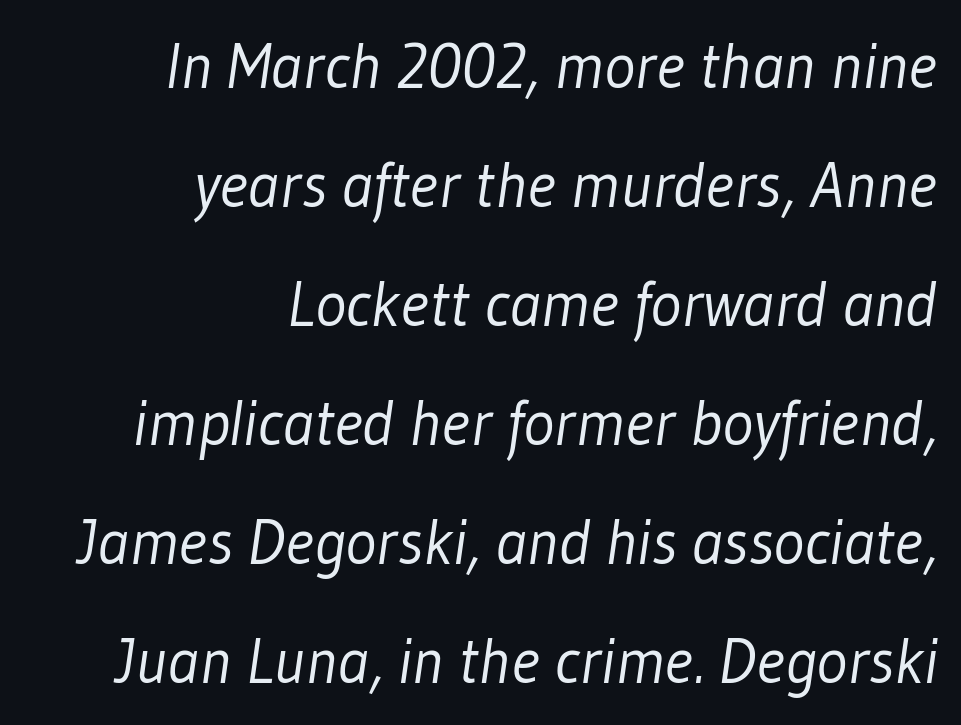
Q: Is the text bold? A: No.
Q: Is the typeface a serif or a sans-serif typeface? A: Sans-serif.
Q: Is the text underlined? A: No.
Q: How is the paragraph aligned? A: Right-aligned.
Q: Is the spacing between letters normal or unusually wide? A: Normal.
Q: Width (condensed, normal, or wide)? A: Condensed.
Q: Stroke contrast? A: Low.
Q: x-height? A: Medium.
Q: Monospaced? A: No.
